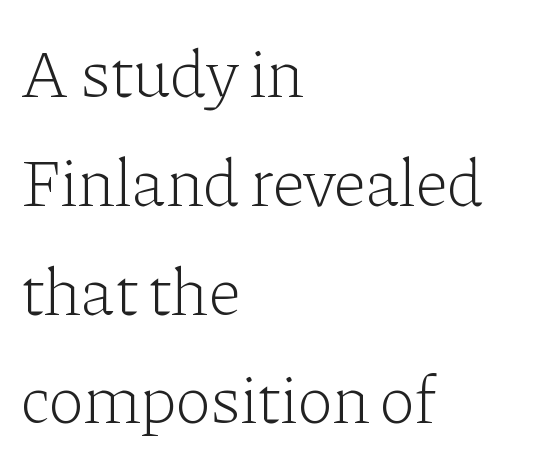
{"serif": "yes", "italic": "no", "bold": "no", "weight": "light", "width": "normal", "stroke_contrast": "low", "x_height": "medium", "monospaced": "no", "underline": "no", "align": "left", "line_spacing": "normal", "line_spacing_ratio": 1.6, "letter_spacing": "normal", "letter_spacing_em": 0.0, "glyph_px": 68}
